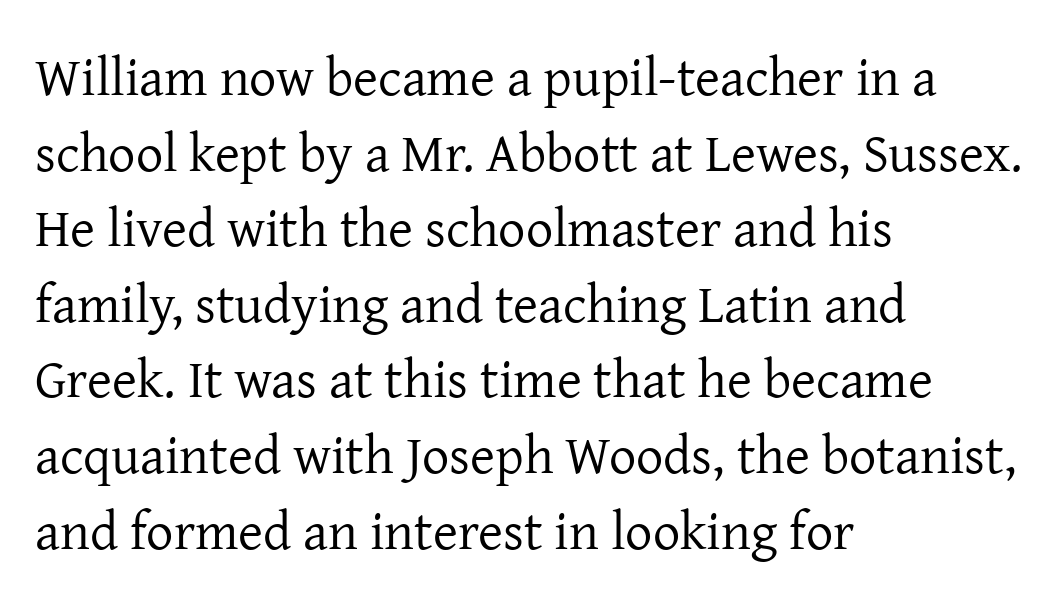
Character widths vary here, with narrow letters taking less room than wide ones. Does extra space separate the letters? No, they use regular spacing. Alignment: flush left. The block of text has a typical density, with ordinary space between rows. Every character sits straight up, as roman type does. The font family rendered here belongs to the serif group.
